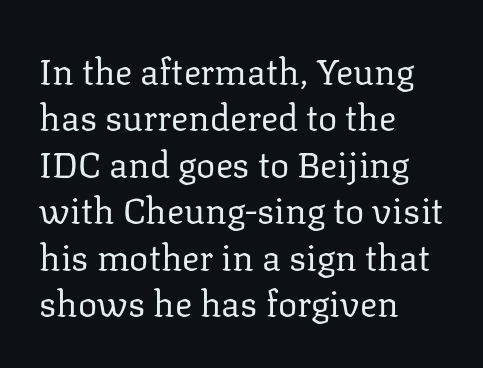
The image shows 36 px regular-weight serif type, upright; set left-aligned, normal line spacing (1.29x), normal letter spacing, not underlined; low stroke contrast and a medium x-height.
